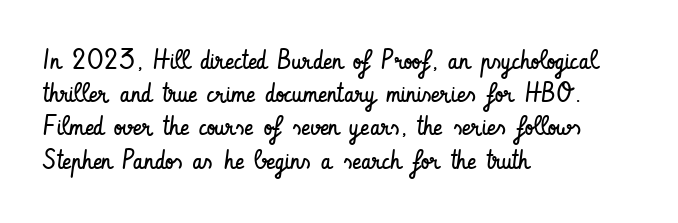
Q: Is the text bold? A: No.
Q: Is the text italic (slanted)? A: No, it is upright.
Q: Is the text underlined? A: No.
Q: How is the paragraph aligned? A: Left-aligned.
Q: Is the spacing between letters normal or unusually wide? A: Normal.
